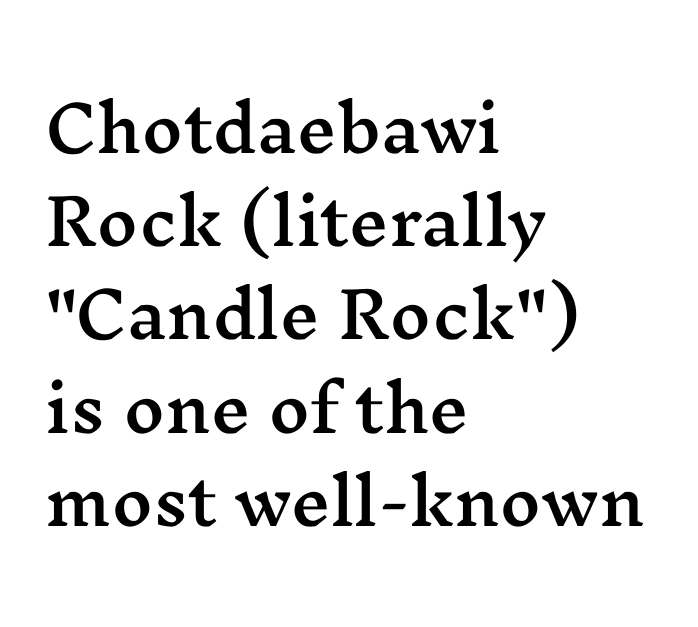
The image shows 63 px wide serif type, upright; set left-aligned, normal line spacing (1.48x), normal letter spacing, not underlined; medium stroke contrast and a medium x-height.
